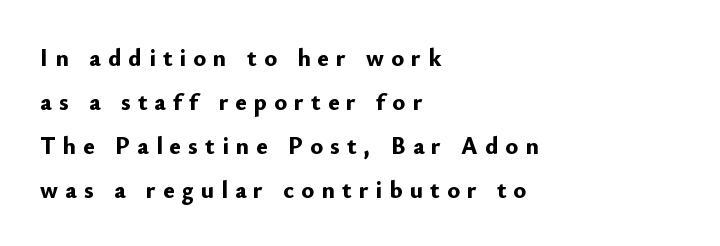
{"italic": "no", "bold": "yes", "underline": "no", "align": "left", "line_spacing_ratio": 1.84, "letter_spacing": "wide", "letter_spacing_em": 0.3, "glyph_px": 24}
